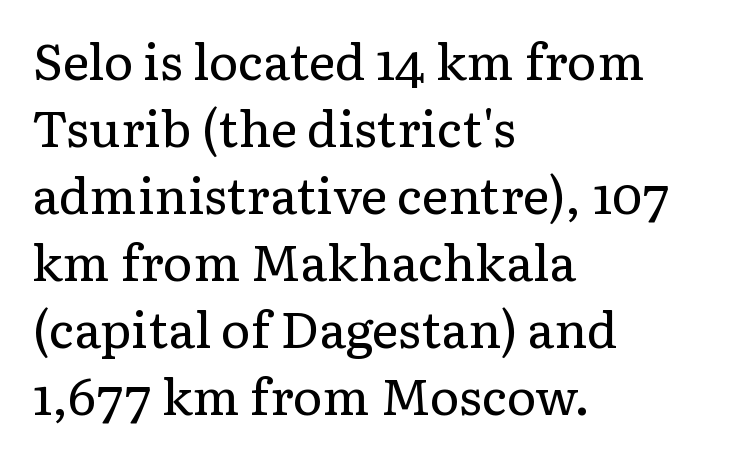
{"serif": "yes", "italic": "no", "bold": "no", "weight": "regular", "width": "normal", "stroke_contrast": "low", "x_height": "medium", "monospaced": "no", "underline": "no", "align": "left", "line_spacing": "normal", "line_spacing_ratio": 1.34, "letter_spacing": "normal", "letter_spacing_em": 0.0, "glyph_px": 50}
